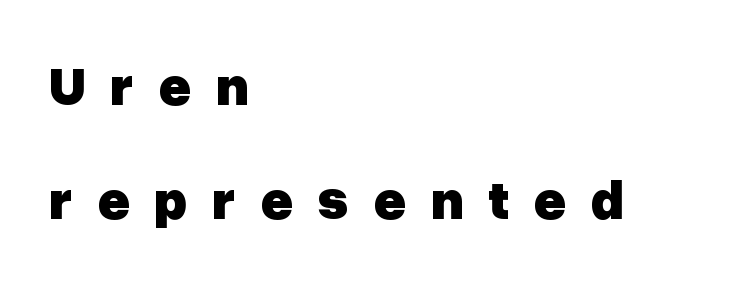
The image shows 56 px heavy sans-serif type, upright; set left-aligned, loose line spacing (2.03x), unusually wide letter spacing (+0.43 em), not underlined; low stroke contrast and a medium x-height.
